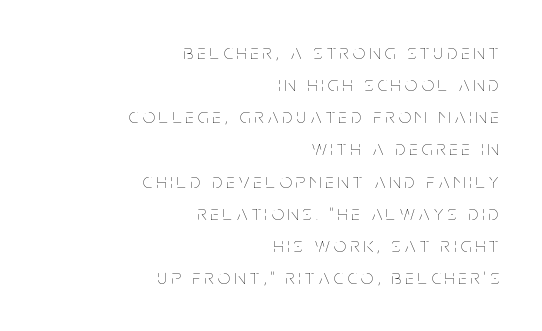
The image shows 21 px text type, upright; set right-aligned, normal line spacing (1.53x), unusually wide letter spacing (+0.21 em), not underlined.
